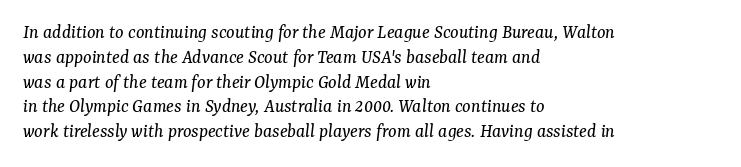
Q: Is the text bold? A: No.
Q: Is the text italic (slanted)? A: Yes, it leans right by about 7 degrees.
Q: Is the text underlined? A: No.
Q: How is the paragraph aligned? A: Left-aligned.
Q: Is the spacing between letters normal or unusually wide? A: Normal.
